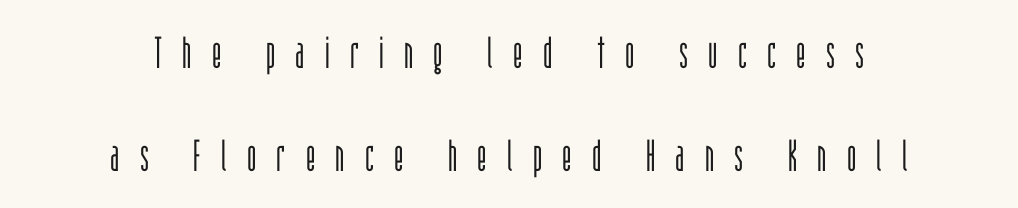
{"serif": "no", "italic": "no", "bold": "no", "weight": "light", "width": "condensed", "stroke_contrast": "low", "x_height": "large", "monospaced": "no", "underline": "no", "align": "center", "line_spacing": "loose", "line_spacing_ratio": 2.33, "letter_spacing": "wide", "letter_spacing_em": 0.46, "glyph_px": 44}
